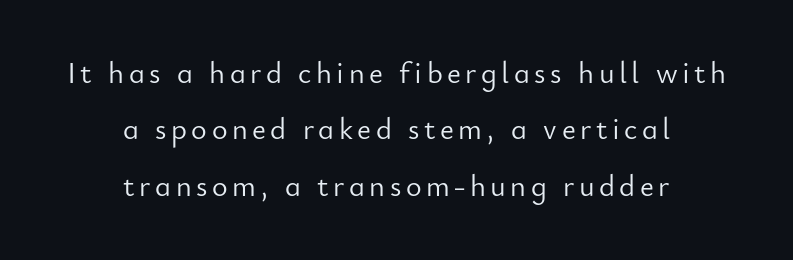
Q: Is the text bold? A: No.
Q: Is the text italic (slanted)? A: No, it is upright.
Q: Is the typeface a serif or a sans-serif typeface? A: Sans-serif.
Q: Is the text underlined? A: No.
Q: How is the paragraph aligned? A: Centered.
Q: Width (condensed, normal, or wide)? A: Normal.
Q: Stroke contrast? A: Low.
Q: x-height? A: Small.
Q: Monospaced? A: No.
